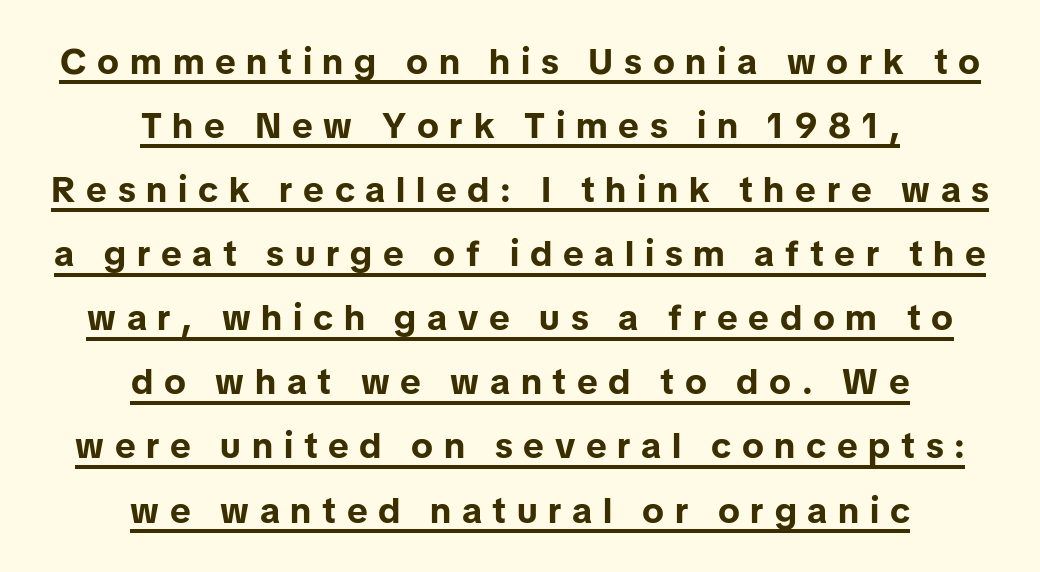
Q: Is the text bold? A: Yes.
Q: Is the text italic (slanted)? A: No, it is upright.
Q: Is the typeface a serif or a sans-serif typeface? A: Sans-serif.
Q: Is the text underlined? A: Yes.
Q: How is the paragraph aligned? A: Centered.
Q: Is the spacing between letters normal or unusually wide? A: Unusually wide.
Q: Width (condensed, normal, or wide)? A: Normal.
Q: Stroke contrast? A: Low.
Q: x-height? A: Medium.
Q: Monospaced? A: No.
